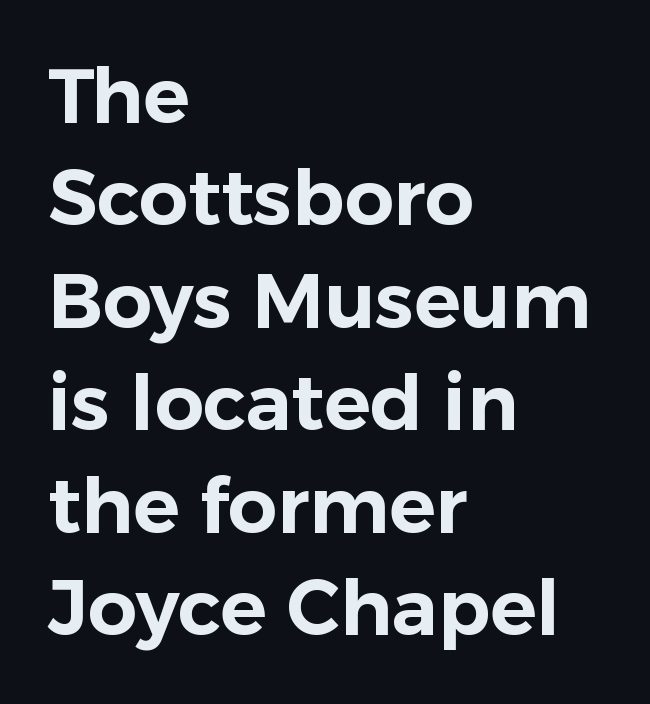
The image shows 77 px sans-serif type, upright; set left-aligned, normal line spacing (1.33x), normal letter spacing, not underlined; low stroke contrast and a medium x-height.
